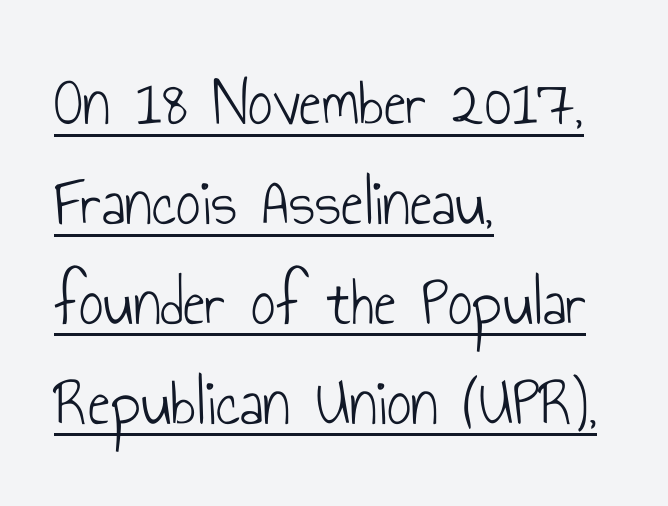
Q: Is the text bold? A: No.
Q: Is the text italic (slanted)? A: No, it is upright.
Q: Is the typeface a serif or a sans-serif typeface? A: Sans-serif.
Q: Is the text underlined? A: Yes.
Q: How is the paragraph aligned? A: Left-aligned.
Q: Is the spacing between letters normal or unusually wide? A: Normal.
Q: Is the spacing between lines tight, normal or loose? A: Normal.
Q: Width (condensed, normal, or wide)? A: Condensed.
Q: Stroke contrast? A: Low.
Q: x-height? A: Small.
Q: Monospaced? A: No.
